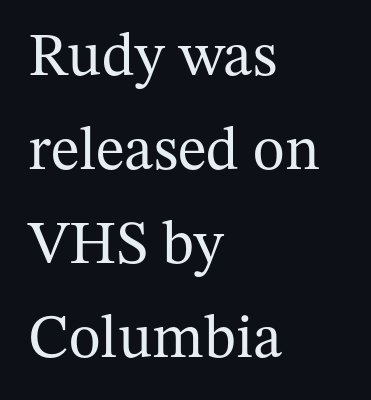
The image shows 61 px regular-weight serif type, upright; set left-aligned, normal line spacing (1.54x), normal letter spacing, not underlined; medium stroke contrast and a medium x-height.
